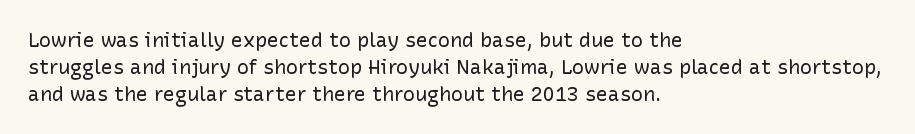
{"italic": "no", "bold": "no", "underline": "no", "align": "left", "line_spacing": "normal", "line_spacing_ratio": 1.34, "letter_spacing": "normal", "letter_spacing_em": 0.0, "glyph_px": 20}
